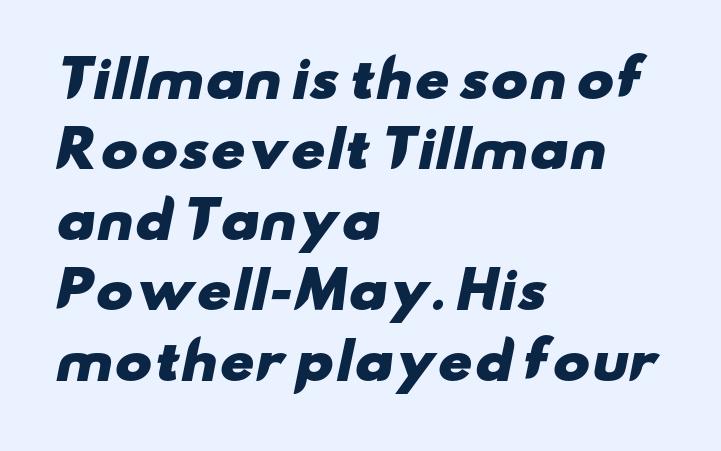
{"serif": "no", "bold": "yes", "weight": "heavy", "width": "wide", "stroke_contrast": "low", "x_height": "small", "monospaced": "no", "underline": "no", "align": "left", "line_spacing": "normal", "line_spacing_ratio": 1.41, "letter_spacing": "normal", "letter_spacing_em": 0.0, "glyph_px": 50}
